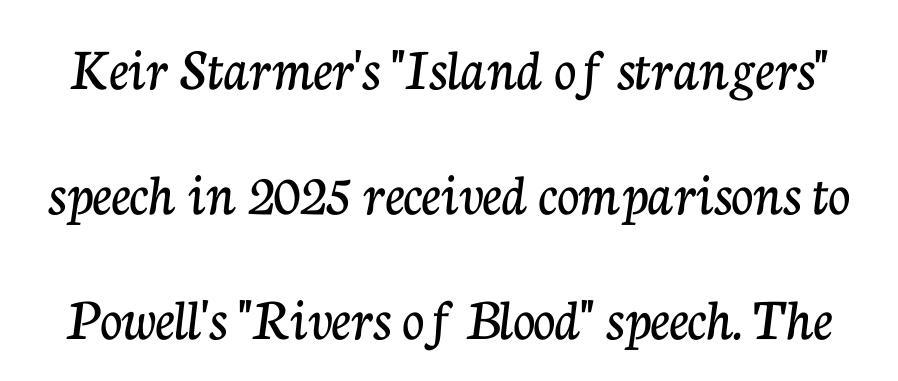
{"serif": "yes", "width": "normal", "stroke_contrast": "low", "x_height": "medium", "monospaced": "no", "underline": "no", "line_spacing": "loose", "line_spacing_ratio": 2.05, "letter_spacing": "normal", "letter_spacing_em": 0.0, "glyph_px": 61}
